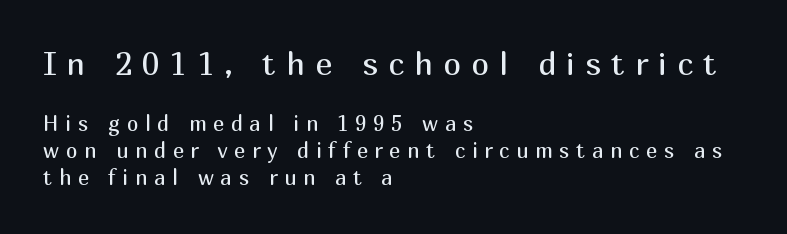
The image shows 32 px regular-weight sans-serif type, upright; set left-aligned, normal line spacing (1.29x), unusually wide letter spacing (+0.32 em), not underlined; the first (top) block is 1.52x larger; medium stroke contrast and a medium x-height.
